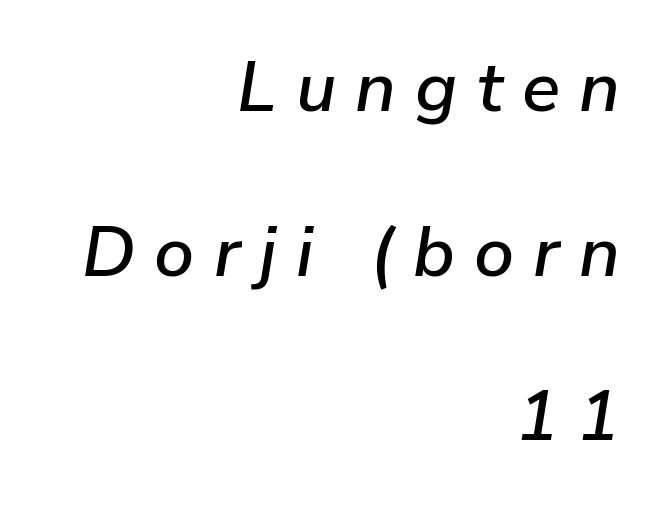
The image shows 71 px text type, italic (leaning right); set right-aligned, loose line spacing (2.32x), unusually wide letter spacing (+0.27 em), not underlined; low stroke contrast and a medium x-height.
